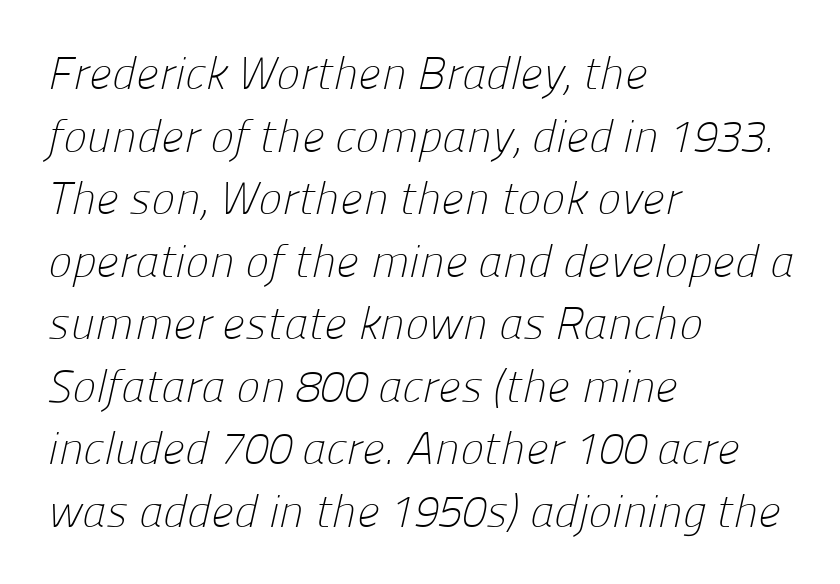
The image shows 45 px light sans-serif type; set left-aligned, normal line spacing (1.39x), normal letter spacing, not underlined; low stroke contrast and a medium x-height.
